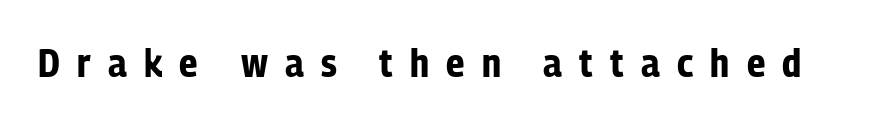
The image shows 40 px bold, condensed sans-serif type, upright; set unusually wide letter spacing (+0.43 em), not underlined; low stroke contrast and a medium x-height.
